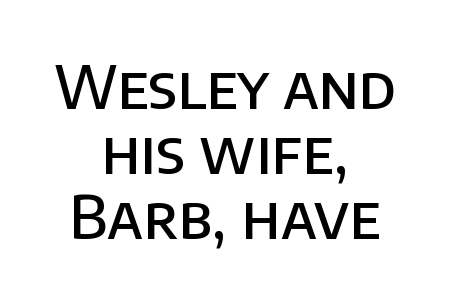
Q: Is the text bold? A: Semi-bold.
Q: Is the text italic (slanted)? A: No, it is upright.
Q: Is the typeface a serif or a sans-serif typeface? A: Sans-serif.
Q: Is the text underlined? A: No.
Q: How is the paragraph aligned? A: Centered.
Q: Is the spacing between letters normal or unusually wide? A: Normal.
Q: Is the spacing between lines tight, normal or loose? A: Tight.
Q: Width (condensed, normal, or wide)? A: Normal.
Q: Stroke contrast? A: Low.
Q: x-height? A: Large.
Q: Monospaced? A: No.
